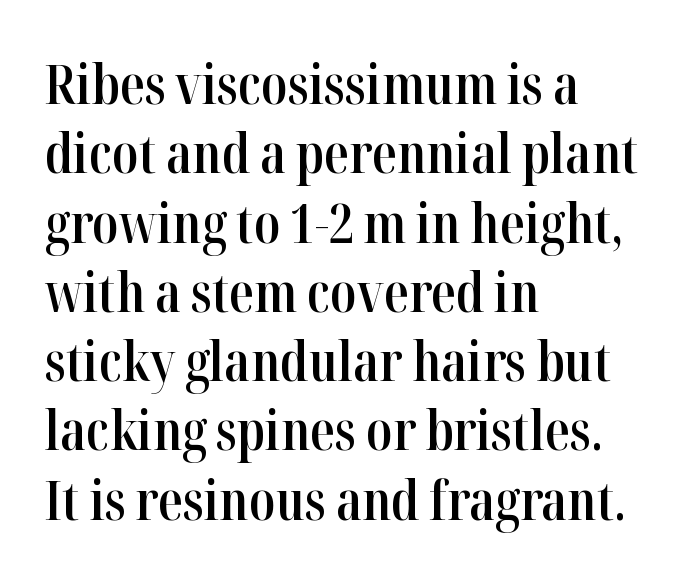
The paragraph shown leans on its left margin. Reading down the column, the eye jumps a familiar distance to each next line. Bare-footed words on every line. Students, this is semibold: more ink than regular, less than bold. Look at the tracking — it's just the regular setting, nothing added.
